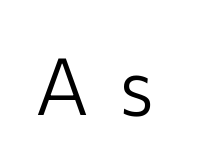
The image shows 78 px light sans-serif type, upright; set unusually wide letter spacing (+0.39 em), not underlined; low stroke contrast and a medium x-height.
